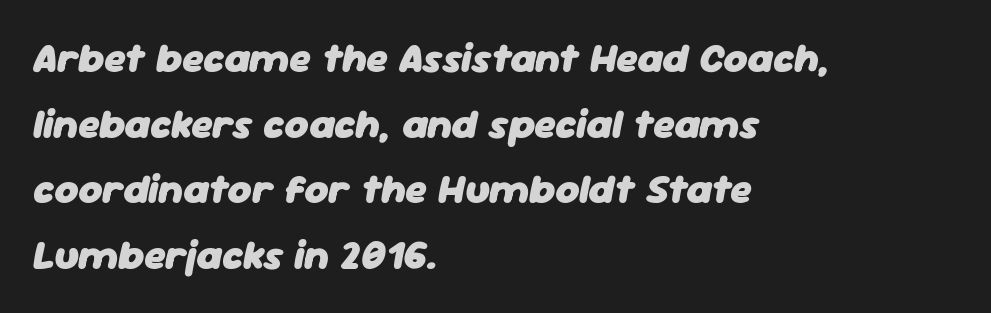
{"italic": "yes", "lean": "right", "slant_degrees": 11, "bold": "yes", "weight": "heavy", "width": "normal", "stroke_contrast": "low", "x_height": "medium", "monospaced": "no", "underline": "no", "align": "left", "line_spacing": "normal", "line_spacing_ratio": 1.6, "letter_spacing": "normal", "letter_spacing_em": 0.0, "glyph_px": 41}
